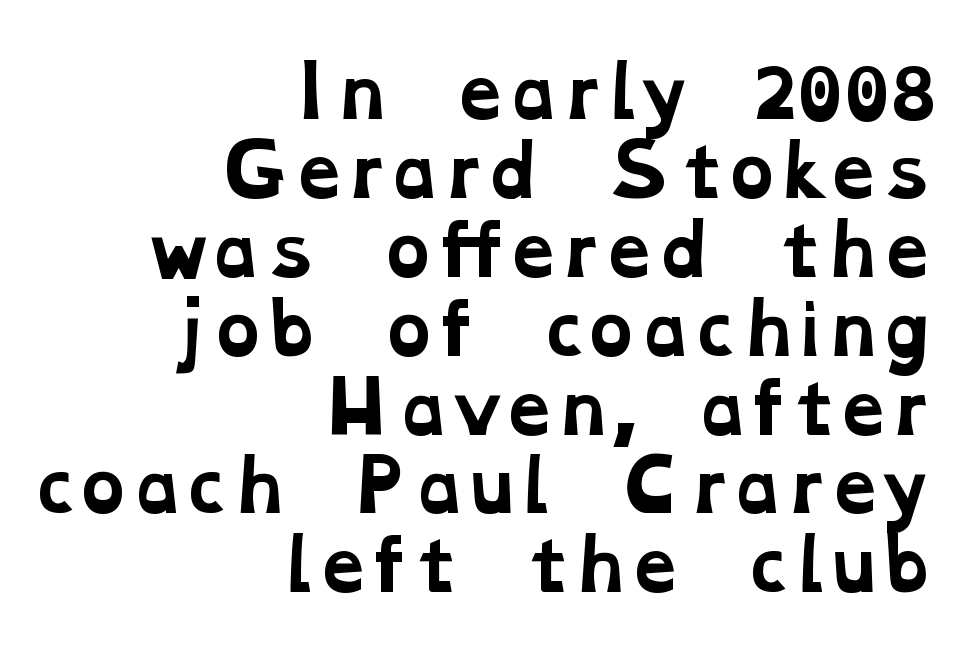
The image shows 68 px bold, wide serif type; set right-aligned, line spacing 1.16x, normal letter spacing, not underlined; low stroke contrast and a medium x-height.
